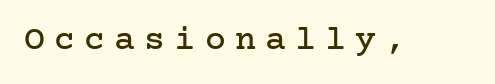
The baseline area is clear. Are there feet on the stems? There are — it's a serif. Does the lettering tilt? It doesn't — this is upright. This rendering widens character spacing well past its baseline value.
